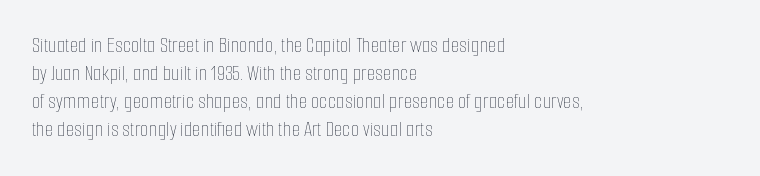
Q: Is the text bold? A: No.
Q: Is the text italic (slanted)? A: No, it is upright.
Q: Is the text underlined? A: No.
Q: How is the paragraph aligned? A: Left-aligned.
Q: Is the spacing between letters normal or unusually wide? A: Normal.
Q: Is the spacing between lines tight, normal or loose? A: Normal.
